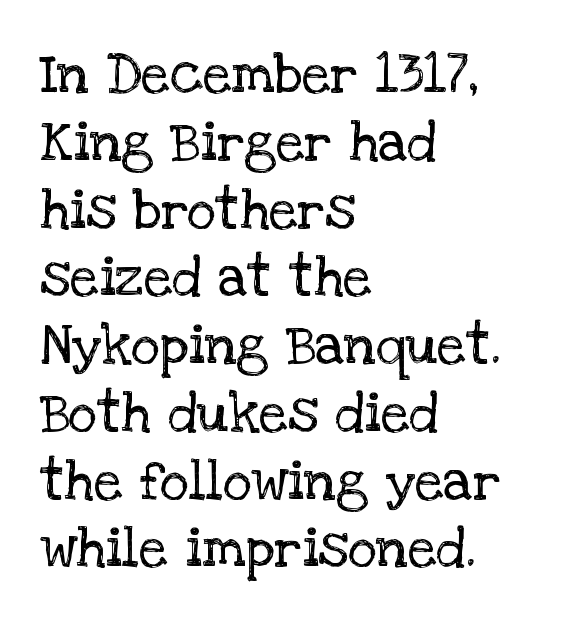
The font is comparable to plain body text, perhaps lighter. In CSS terms this would be text-align: left. The text was rendered using a seriffed face with decorative stroke endings. Each row of text sits above clean, open space. Every character sits straight up, as roman type does.
